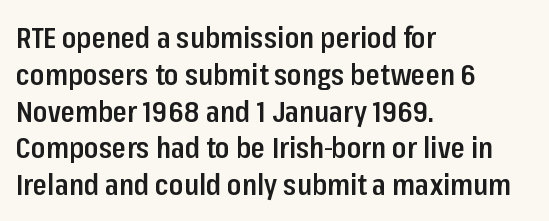
Q: Is the text bold? A: Semi-bold.
Q: Is the text italic (slanted)? A: No, it is upright.
Q: Is the typeface a serif or a sans-serif typeface? A: Sans-serif.
Q: Is the text underlined? A: No.
Q: How is the paragraph aligned? A: Left-aligned.
Q: Is the spacing between letters normal or unusually wide? A: Normal.
Q: Is the spacing between lines tight, normal or loose? A: Normal.
Q: Width (condensed, normal, or wide)? A: Condensed.
Q: Stroke contrast? A: Low.
Q: x-height? A: Medium.
Q: Monospaced? A: No.
